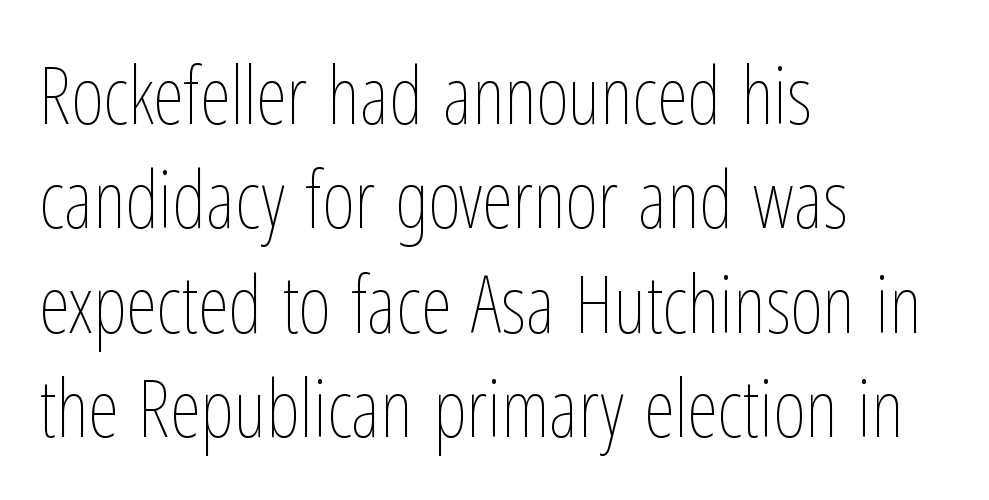
Bold? No — there's no thickening of the strokes. This sample is left-justified, so line endings fall wherever the words run out. Vertical spacing — default. Character widths vary here, with narrow letters taking less room than wide ones. Characters remain perfectly vertical along every line. The passage shown has conventional tracking throughout.
